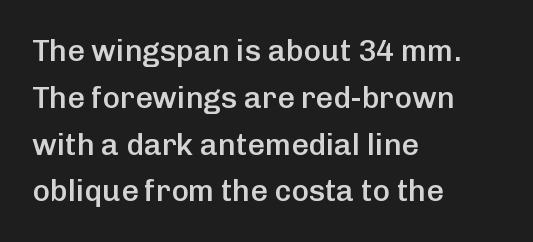
Layout note: lines flush left. Notice how the stems are strictly vertical — no italics here. The string is rendered with underlining switched off. The face used here is a sans, in the tradition of grotesques and geometrics.
